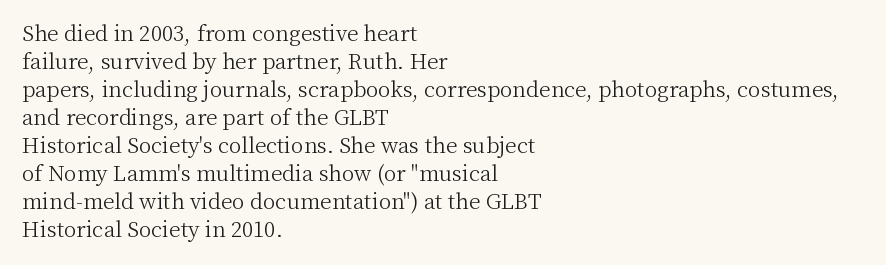
The image shows 21 px text type, upright; set left-aligned, normal line spacing (1.33x), normal letter spacing, not underlined.
